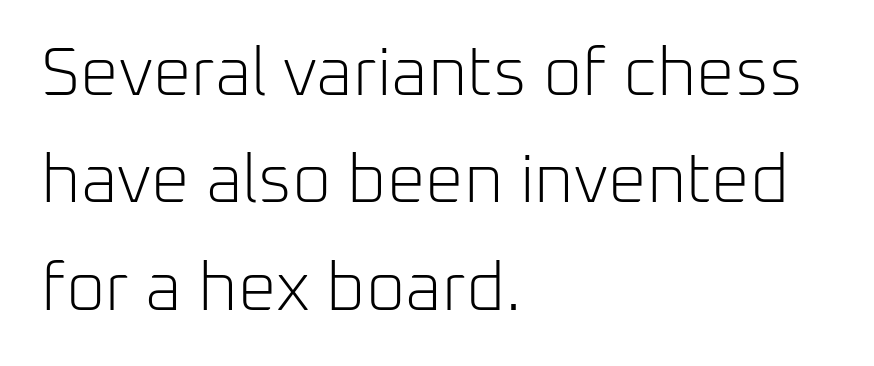
A student would call this left alignment; a typographer would say flush left, rag right. Tracking value appears to be zero — textbook default spacing. Letters rest on an invisible, unmarked baseline. Unbolded letterforms with no extra heft. The letters carry no serifs — their stems end cleanly without finishing strokes.
